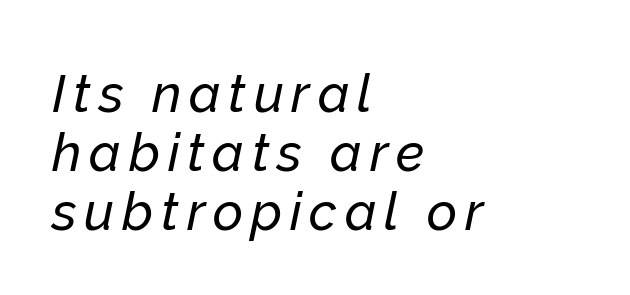
The image shows 52 px text type, italic (leaning right); set left-aligned, tight line spacing (1.13x), not underlined; low stroke contrast and a medium x-height.
